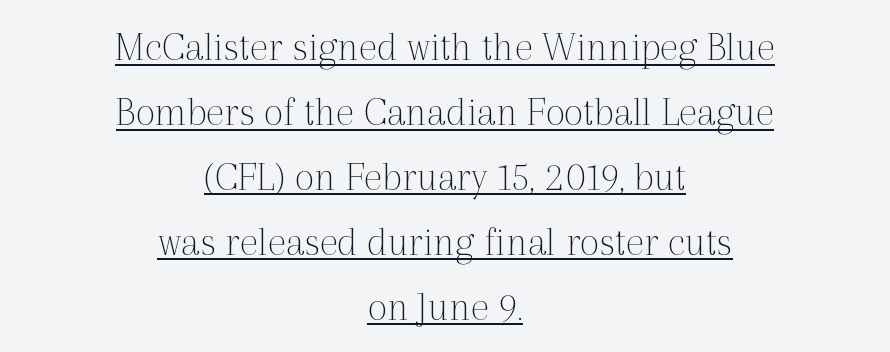
The image shows 43 px thin serif type, upright; set centered, normal line spacing (1.51x), normal letter spacing, underlined; a medium x-height.
